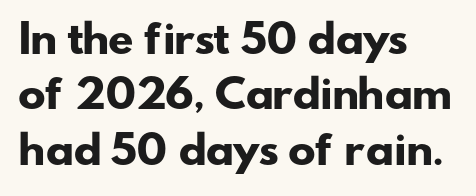
The paragraph has a hard left edge and a soft right edge. Whoever set this chose a conventional vertical rhythm. The letters carry no serifs — their stems end cleanly without finishing strokes. This rendering leaves character spacing at its baseline value. The face used here is proportionally spaced, like ordinary book or web type.
